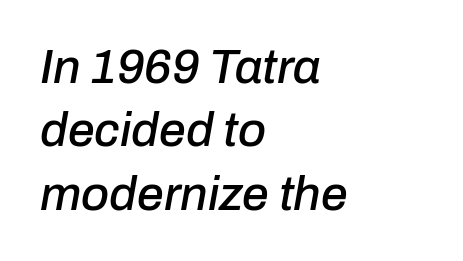
Q: Is the text italic (slanted)? A: Yes, it leans right by about 10 degrees.
Q: Is the text underlined? A: No.
Q: How is the paragraph aligned? A: Left-aligned.
Q: Is the spacing between letters normal or unusually wide? A: Normal.
Q: Is the spacing between lines tight, normal or loose? A: Normal.
Q: Width (condensed, normal, or wide)? A: Normal.
Q: Stroke contrast? A: Low.
Q: x-height? A: Medium.
Q: Monospaced? A: No.
